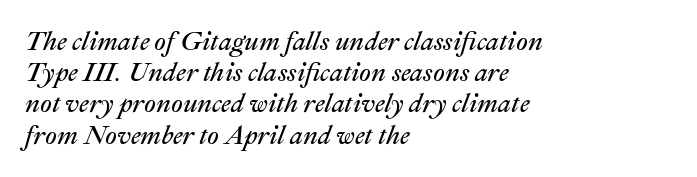
{"italic": "yes", "lean": "right", "slant_degrees": 22, "bold": "no", "underline": "no", "align": "left", "line_spacing_ratio": 1.2, "letter_spacing": "normal", "letter_spacing_em": 0.0, "glyph_px": 26}
